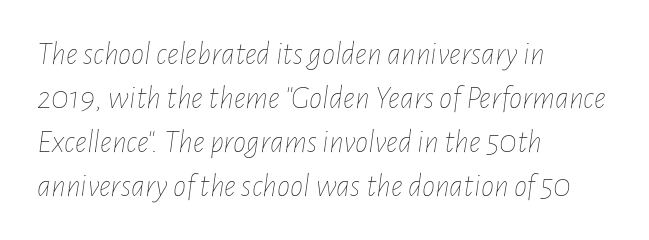
Q: Is the text bold? A: No.
Q: Is the text italic (slanted)? A: Yes, it leans right by about 7 degrees.
Q: Is the text underlined? A: No.
Q: How is the paragraph aligned? A: Left-aligned.
Q: Is the spacing between letters normal or unusually wide? A: Normal.
Q: Is the spacing between lines tight, normal or loose? A: Normal.
Q: Width (condensed, normal, or wide)? A: Condensed.
Q: Stroke contrast? A: Low.
Q: x-height? A: Medium.
Q: Monospaced? A: No.
